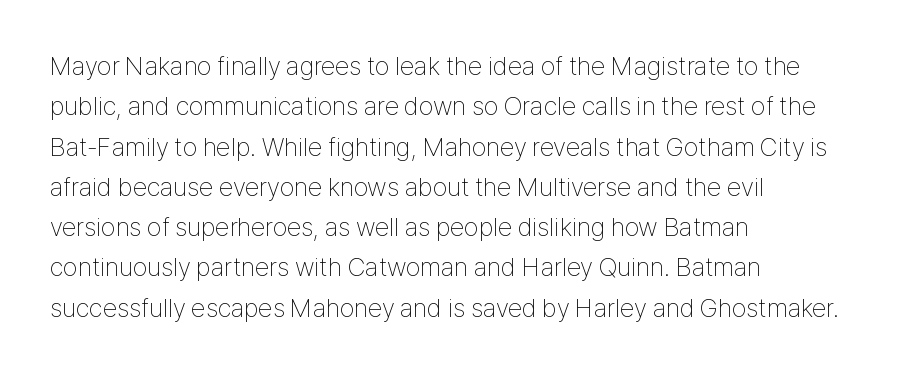
Q: Is the text bold? A: No.
Q: Is the text italic (slanted)? A: No, it is upright.
Q: Is the text underlined? A: No.
Q: How is the paragraph aligned? A: Left-aligned.
Q: Is the spacing between letters normal or unusually wide? A: Normal.
Q: Is the spacing between lines tight, normal or loose? A: Normal.
